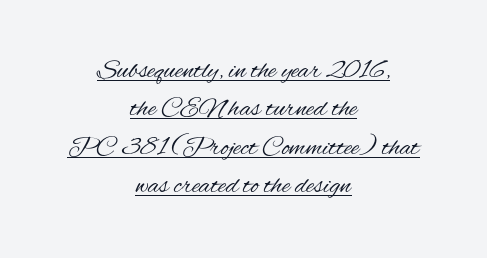
In CSS terms this would be text-align: center. This sample keeps an unexceptional amount of space between lines. Stroke thickness stays within the range of a standard reading face or lighter. Letter spacing: default. You can see a thin bar hugging the bottom of the glyphs.
